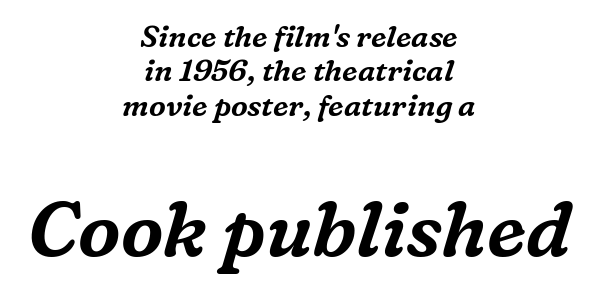
{"serif": "yes", "italic": "yes", "lean": "right", "slant_degrees": 16, "width": "normal", "stroke_contrast": "medium", "x_height": "medium", "monospaced": "no", "underline": "no", "align": "center", "line_spacing": "tight", "line_spacing_ratio": 1.15, "letter_spacing": "normal", "letter_spacing_em": 0.0, "larger_block": "second", "size_ratio": 2.53, "glyph_px": 76}
